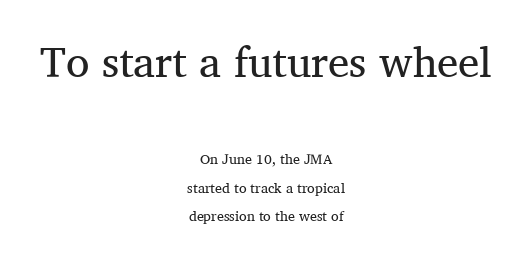
The image shows 43 px regular-weight serif type, upright; set centered, loose line spacing (2.04x), normal letter spacing, not underlined; the first (top) block is 3.07x larger; medium stroke contrast and a medium x-height.
